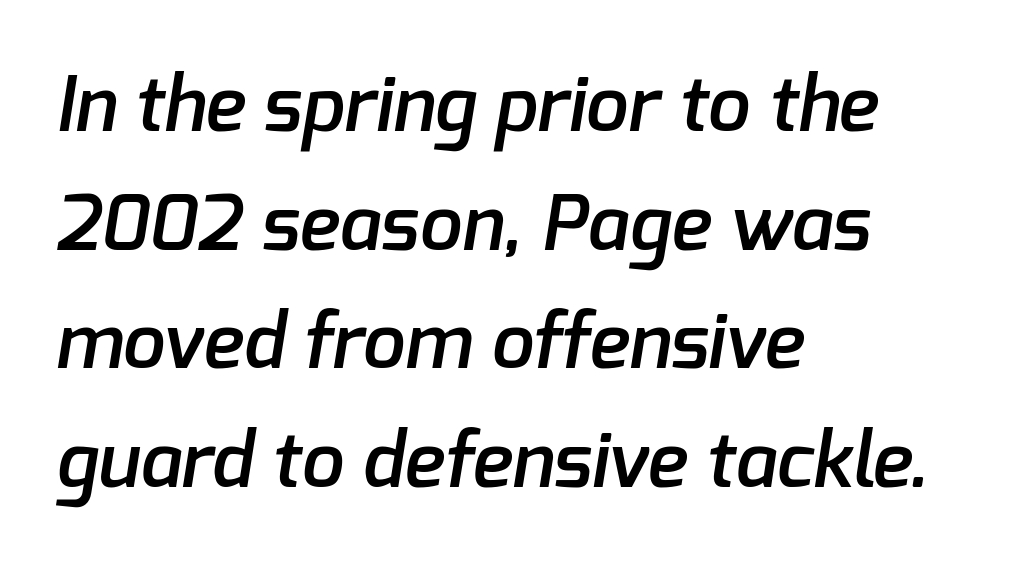
The image shows 76 px semibold sans-serif type; set left-aligned, normal line spacing (1.56x), normal letter spacing, not underlined; low stroke contrast and a medium x-height.
